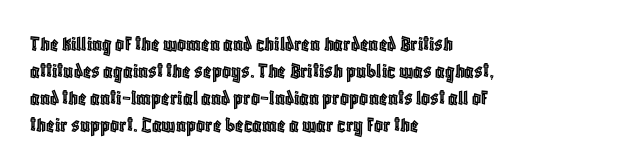
The image shows 22 px text type, upright; set left-aligned, line spacing 1.22x, normal letter spacing, not underlined.
